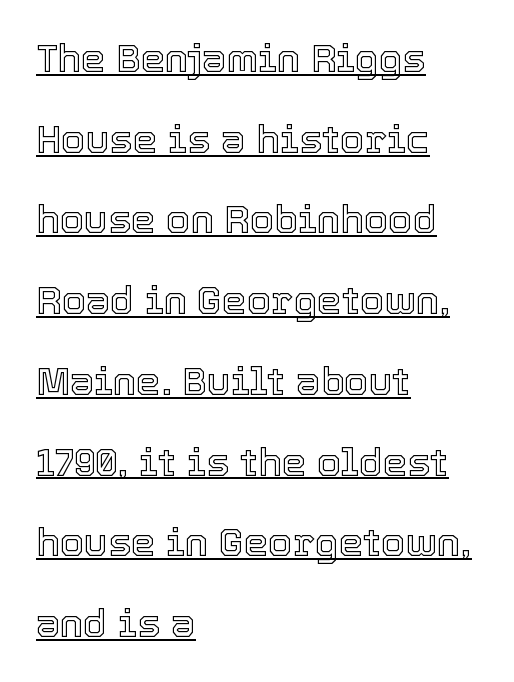
{"italic": "no", "width": "normal", "x_height": "medium", "monospaced": "no", "underline": "yes", "align": "left", "line_spacing": "loose", "line_spacing_ratio": 2.07, "letter_spacing": "normal", "letter_spacing_em": 0.0, "glyph_px": 39}
